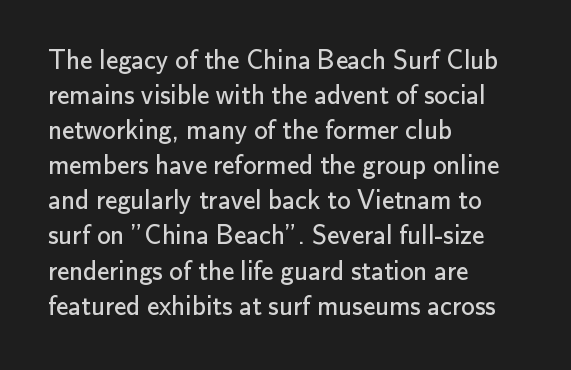
{"italic": "no", "bold": "no", "underline": "no", "align": "left", "line_spacing": "normal", "line_spacing_ratio": 1.3, "letter_spacing": "normal", "letter_spacing_em": 0.0, "glyph_px": 27}
